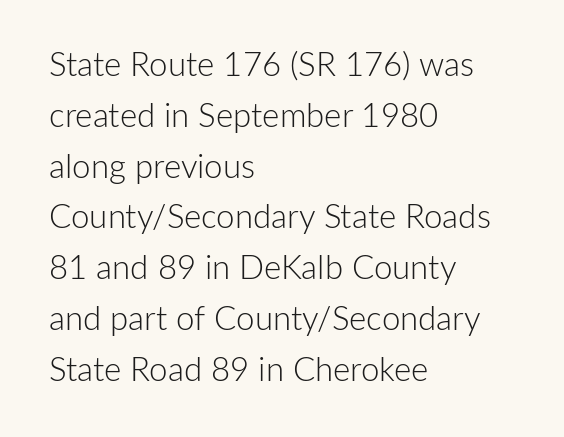
Q: Is the text bold? A: No.
Q: Is the text italic (slanted)? A: No, it is upright.
Q: Is the typeface a serif or a sans-serif typeface? A: Sans-serif.
Q: Is the text underlined? A: No.
Q: How is the paragraph aligned? A: Left-aligned.
Q: Is the spacing between letters normal or unusually wide? A: Normal.
Q: Is the spacing between lines tight, normal or loose? A: Normal.
Q: Width (condensed, normal, or wide)? A: Normal.
Q: Stroke contrast? A: Low.
Q: x-height? A: Medium.
Q: Monospaced? A: No.
